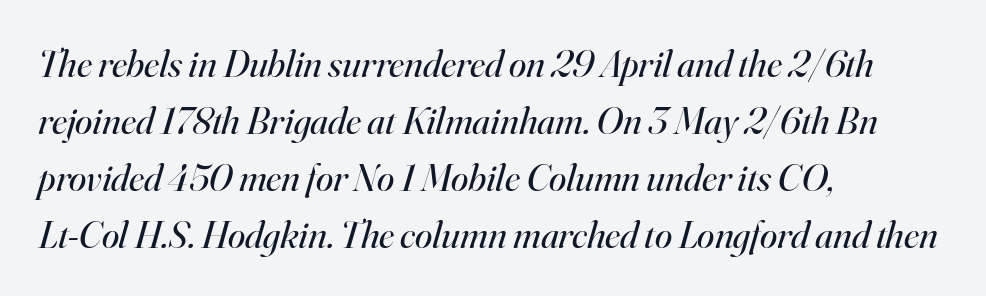
{"serif": "yes", "italic": "yes", "lean": "right", "slant_degrees": 16, "bold": "no", "weight": "regular", "width": "normal", "stroke_contrast": "high", "x_height": "small", "monospaced": "no", "underline": "no", "align": "left", "line_spacing": "normal", "line_spacing_ratio": 1.46, "letter_spacing": "normal", "letter_spacing_em": 0.0, "glyph_px": 39}
